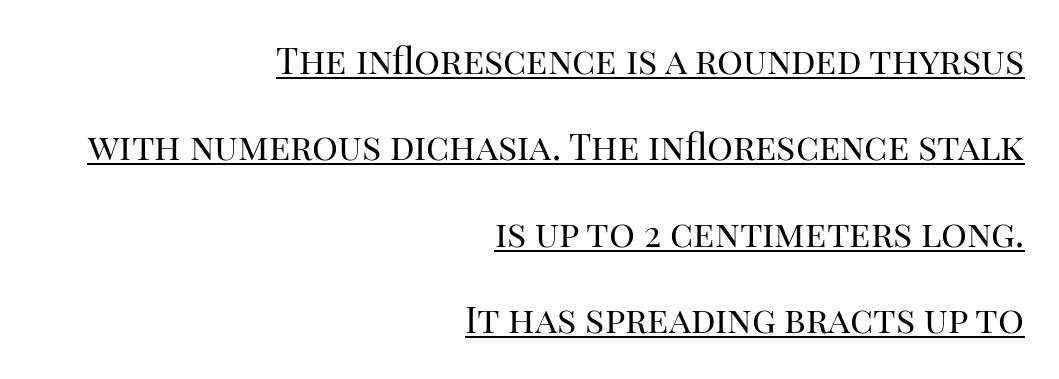
Old-style or modern, the face here clearly has serifs. You can see a thin bar hugging the bottom of the glyphs. Vertical spacing — loose. The compositor pushed each line to the right boundary.
